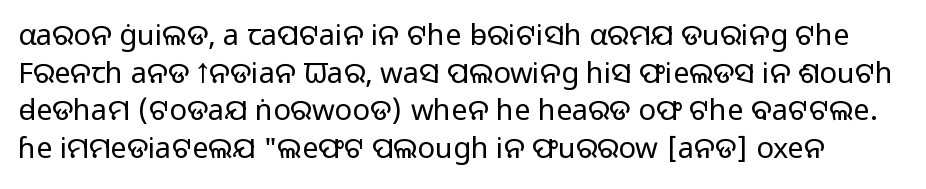
Each word holds together tightly as a unit, with standard inter-letter gaps. No extra ink here — the face is not bold. Quick note: interline space is typical. Is there any slant? The stems are plumb.
